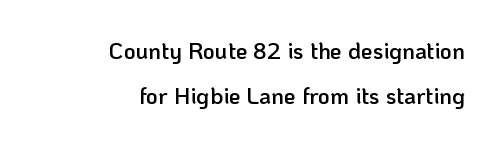
Q: Is the text bold? A: Semi-bold.
Q: Is the text italic (slanted)? A: No, it is upright.
Q: Is the text underlined? A: No.
Q: How is the paragraph aligned? A: Right-aligned.
Q: Is the spacing between letters normal or unusually wide? A: Normal.
Q: Is the spacing between lines tight, normal or loose? A: Loose.
